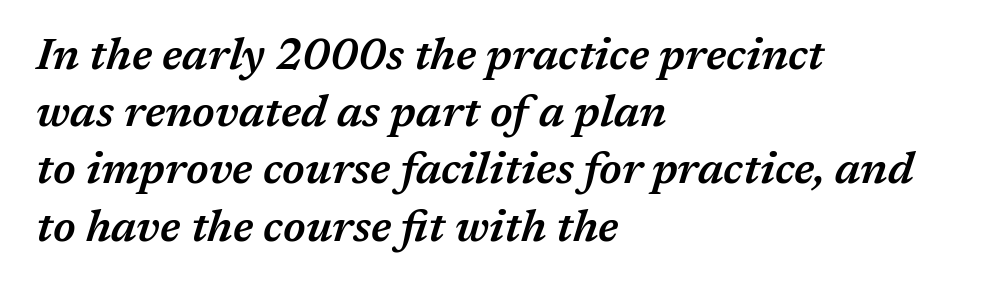
The image shows 44 px semibold type, italic (leaning right); set left-aligned, normal line spacing (1.3x), normal letter spacing, not underlined; medium stroke contrast and a medium x-height.
